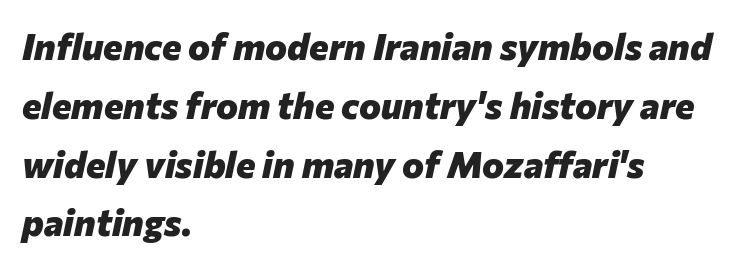
Q: Is the text bold? A: Yes.
Q: Is the text italic (slanted)? A: Yes, it leans right by about 12 degrees.
Q: Is the text underlined? A: No.
Q: How is the paragraph aligned? A: Left-aligned.
Q: Is the spacing between letters normal or unusually wide? A: Normal.
Q: Is the spacing between lines tight, normal or loose? A: Normal.
Q: Width (condensed, normal, or wide)? A: Normal.
Q: Stroke contrast? A: Low.
Q: x-height? A: Medium.
Q: Monospaced? A: No.
